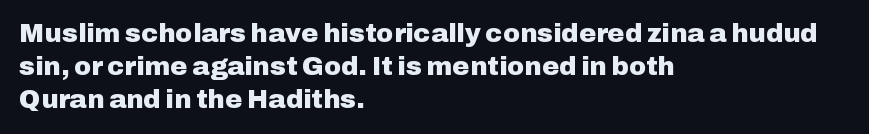
The leading is moderate, giving the passage an even texture. A dark, heavy texture on the line: the type is bold. Descenders hang freely into open space. Letter spacing: default. Notice how the passage keeps a crisp vertical edge on the left only. This is roman type, the default non-slanted kind.
